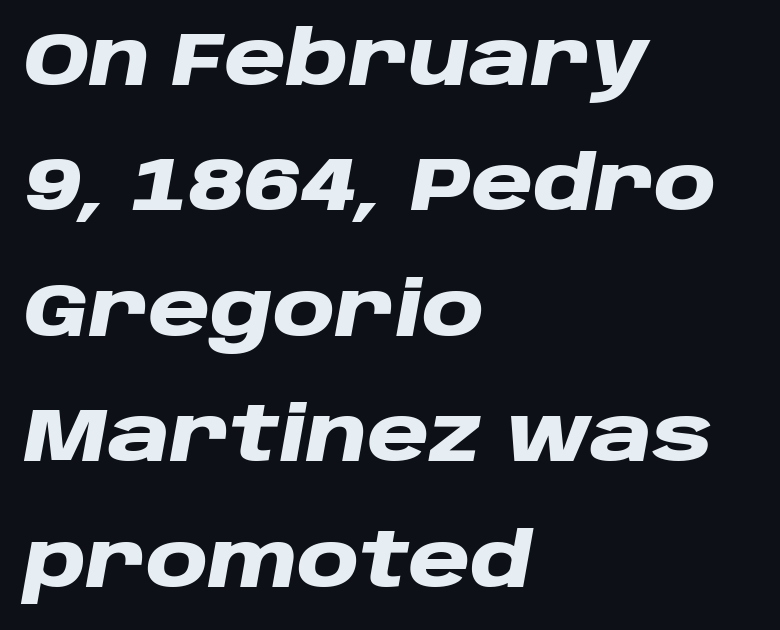
{"italic": "yes", "lean": "right", "slant_degrees": 10, "bold": "yes", "weight": "heavy", "width": "wide", "stroke_contrast": "low", "x_height": "large", "monospaced": "no", "underline": "no", "align": "left", "line_spacing": "normal", "line_spacing_ratio": 1.65, "letter_spacing": "normal", "letter_spacing_em": 0.0, "glyph_px": 76}
